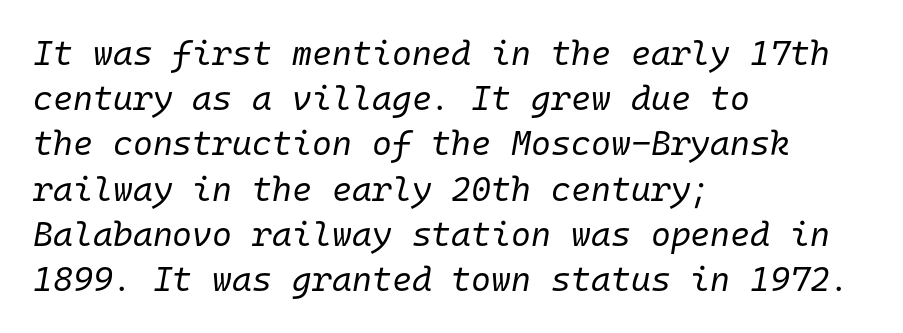
Q: Is the text bold? A: No.
Q: Is the text italic (slanted)? A: Yes, it leans right by about 10 degrees.
Q: Is the text underlined? A: No.
Q: How is the paragraph aligned? A: Left-aligned.
Q: Is the spacing between letters normal or unusually wide? A: Normal.
Q: Is the spacing between lines tight, normal or loose? A: Normal.
Q: Width (condensed, normal, or wide)? A: Normal.
Q: Stroke contrast? A: Low.
Q: x-height? A: Medium.
Q: Monospaced? A: Yes.
